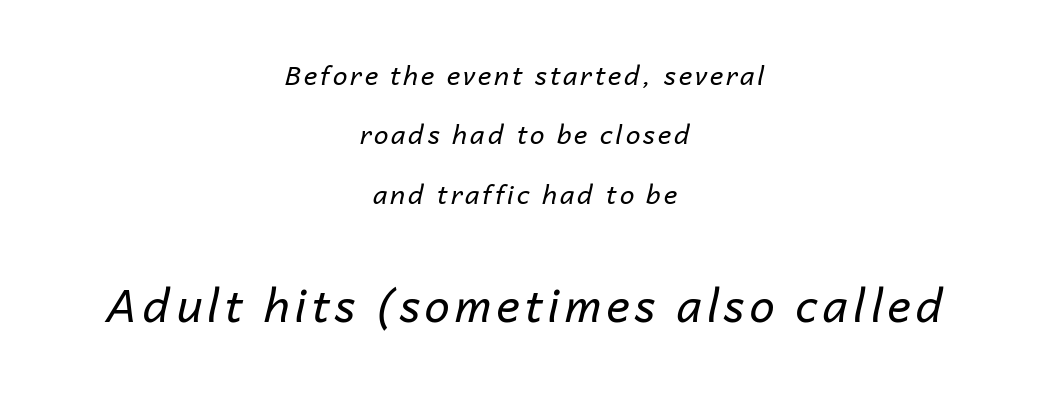
The image shows 45 px regular-weight type, italic (leaning right); set centered, loose line spacing (2.28x), not underlined; the second (bottom) block is 1.73x larger; low stroke contrast and a medium x-height.
